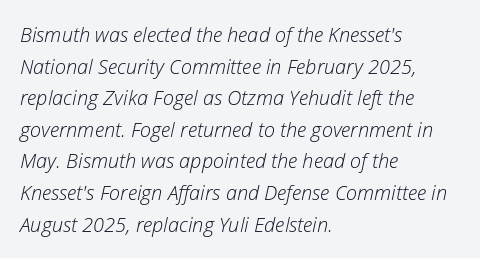
Q: Is the text bold? A: No.
Q: Is the text italic (slanted)? A: Yes, it leans right by about 12 degrees.
Q: Is the text underlined? A: No.
Q: How is the paragraph aligned? A: Left-aligned.
Q: Is the spacing between letters normal or unusually wide? A: Normal.
Q: Is the spacing between lines tight, normal or loose? A: Normal.
